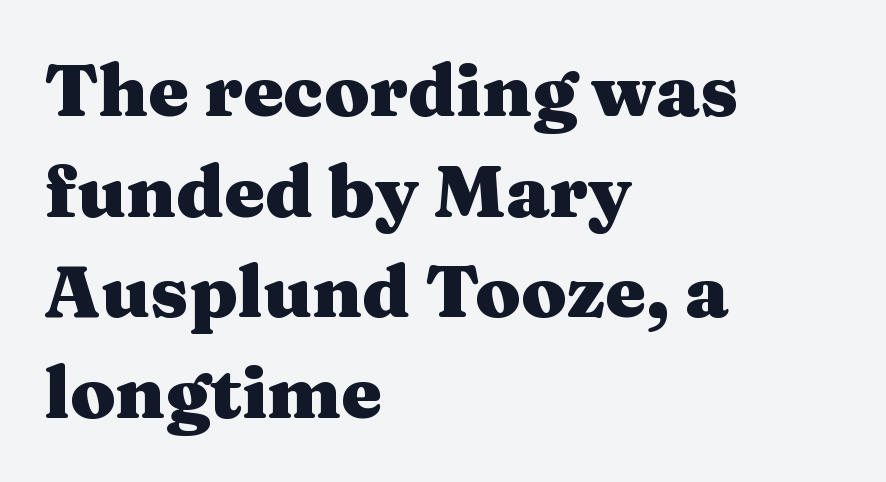
{"serif": "yes", "italic": "no", "bold": "yes", "weight": "heavy", "width": "wide", "stroke_contrast": "medium", "x_height": "medium", "monospaced": "no", "underline": "no", "align": "left", "line_spacing": "normal", "line_spacing_ratio": 1.38, "letter_spacing": "normal", "letter_spacing_em": 0.0, "glyph_px": 73}
